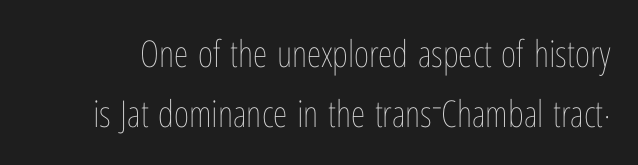
{"italic": "no", "bold": "no", "weight": "thin", "width": "condensed", "stroke_contrast": "low", "x_height": "medium", "monospaced": "no", "underline": "no", "line_spacing": "normal", "line_spacing_ratio": 1.61, "letter_spacing": "normal", "letter_spacing_em": 0.0, "glyph_px": 37}
